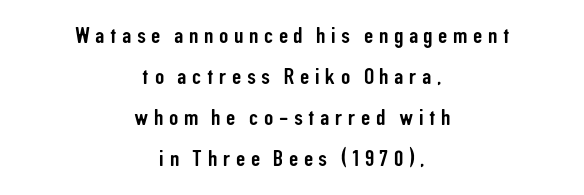
Decoration check: the copy has no underline. The setting favours the middle, as headings and verse often do. The letters stand upright; this is a roman face. Here the glyphs are tracked loosely, breaking word shapes into spaced letters.
